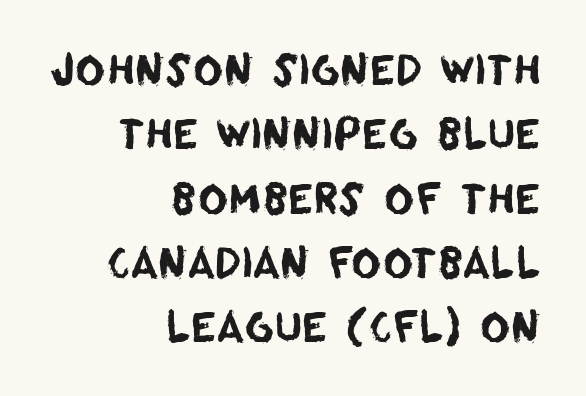
{"serif": "no", "width": "normal", "stroke_contrast": "low", "x_height": "large", "monospaced": "no", "underline": "no", "align": "right", "line_spacing": "normal", "line_spacing_ratio": 1.57, "letter_spacing": "normal", "letter_spacing_em": 0.0, "glyph_px": 41}
